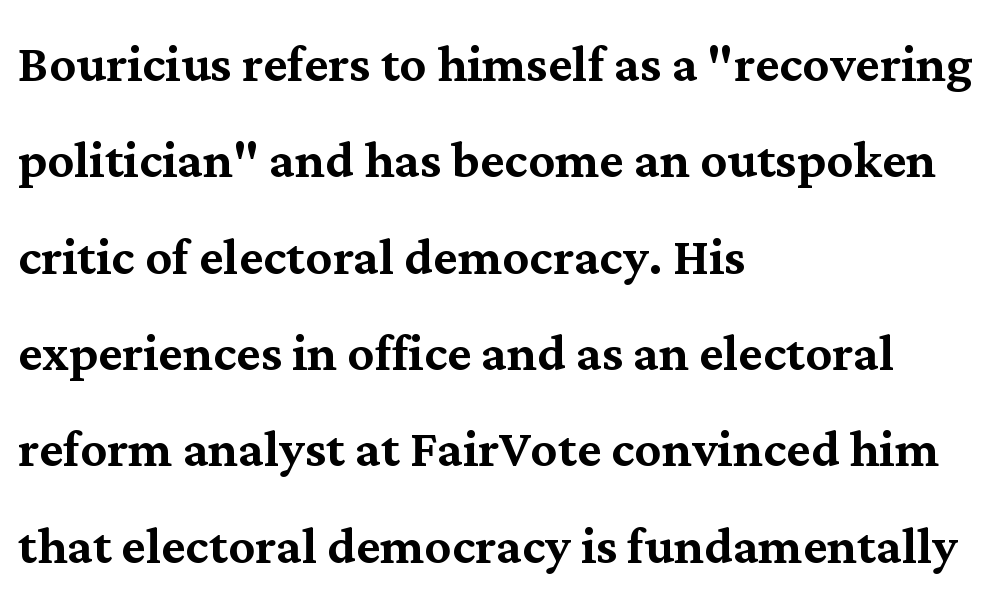
The image shows 66 px serif type, upright; set left-aligned, normal line spacing (1.46x), normal letter spacing, not underlined; medium stroke contrast and a medium x-height.
